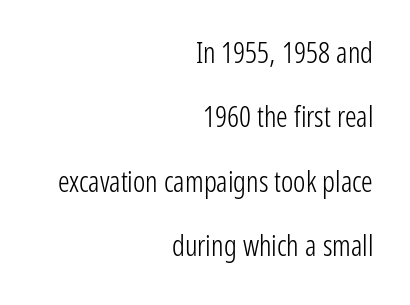
Q: Is the text bold? A: No.
Q: Is the text italic (slanted)? A: No, it is upright.
Q: Is the typeface a serif or a sans-serif typeface? A: Sans-serif.
Q: Is the text underlined? A: No.
Q: How is the paragraph aligned? A: Right-aligned.
Q: Is the spacing between letters normal or unusually wide? A: Normal.
Q: Is the spacing between lines tight, normal or loose? A: Loose.
Q: Width (condensed, normal, or wide)? A: Condensed.
Q: Stroke contrast? A: Low.
Q: x-height? A: Medium.
Q: Monospaced? A: No.
